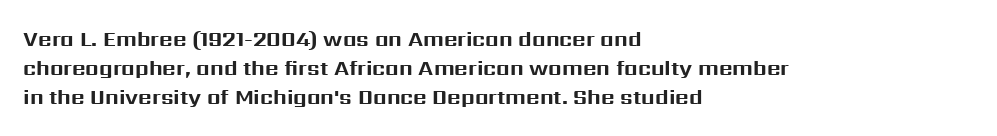
When letters stand straight like this, we call the style roman or upright. Line starts are locked; line ends wander. Quick note: underline off. Words appear dense and cohesive because spacing is normal. A normal amount of white space separates one row of letters from the next.
